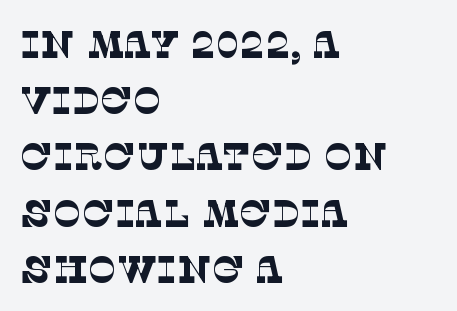
The font sits on the lighter half of the weight spectrum, regular included. The paragraph has a hard left edge and a soft right edge. The letters carry serifs — small finishing strokes at the ends of their stems. Reading down the column, the eye jumps a familiar distance to each next line. Caption: standard tracking, unaltered.
